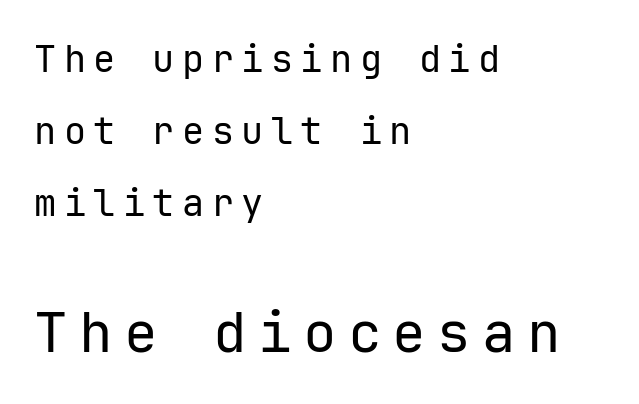
Q: Is the text bold? A: No.
Q: Is the text italic (slanted)? A: No, it is upright.
Q: Is the typeface a serif or a sans-serif typeface? A: Sans-serif.
Q: Is the text underlined? A: No.
Q: How is the paragraph aligned? A: Left-aligned.
Q: Is the spacing between letters normal or unusually wide? A: Unusually wide.
Q: Is the spacing between lines tight, normal or loose? A: Loose.
Q: Which block of text is set in a larger size, the first (top) or the second (bottom)? A: The second (bottom) one.
Q: Width (condensed, normal, or wide)? A: Normal.
Q: Stroke contrast? A: Low.
Q: x-height? A: Medium.
